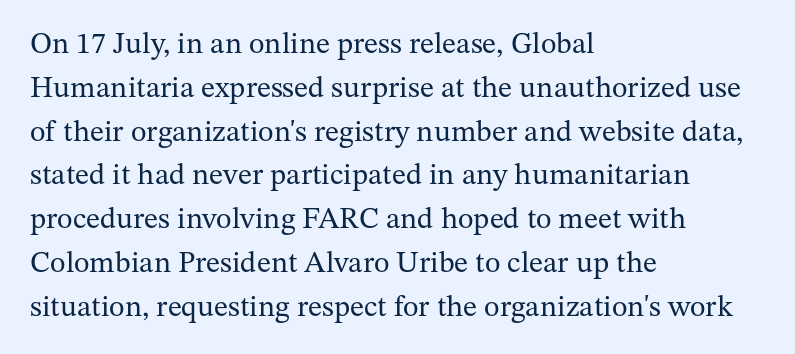
Q: Is the text bold? A: No.
Q: Is the text italic (slanted)? A: No, it is upright.
Q: Is the typeface a serif or a sans-serif typeface? A: Serif.
Q: Is the text underlined? A: No.
Q: How is the paragraph aligned? A: Left-aligned.
Q: Is the spacing between letters normal or unusually wide? A: Normal.
Q: Is the spacing between lines tight, normal or loose? A: Normal.
Q: Width (condensed, normal, or wide)? A: Normal.
Q: Stroke contrast? A: Medium.
Q: x-height? A: Medium.
Q: Monospaced? A: No.
